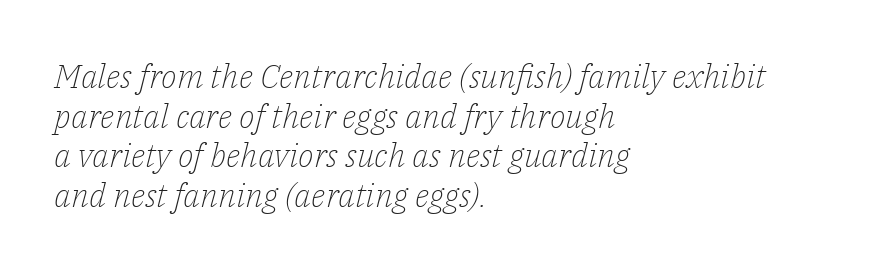
{"serif": "yes", "italic": "yes", "lean": "right", "slant_degrees": 14, "bold": "no", "weight": "light", "width": "normal", "stroke_contrast": "low", "x_height": "medium", "monospaced": "no", "underline": "no", "align": "left", "line_spacing_ratio": 1.2, "letter_spacing": "normal", "letter_spacing_em": 0.0, "glyph_px": 33}
